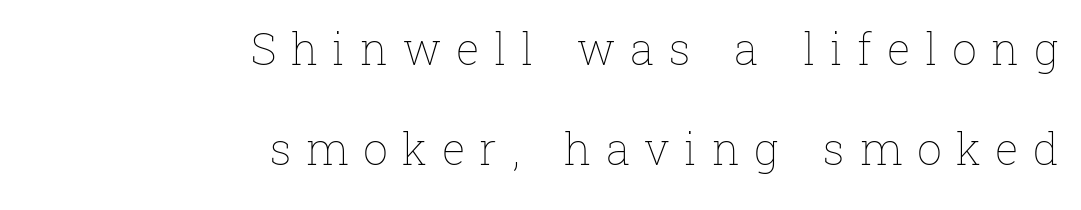
The image shows 44 px thin type, upright; set right-aligned, loose line spacing (2.28x), unusually wide letter spacing (+0.33 em), not underlined; low stroke contrast and a medium x-height.
